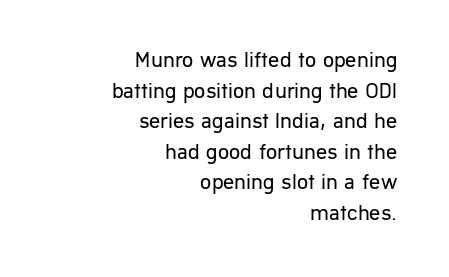
Q: Is the text bold? A: No.
Q: Is the text italic (slanted)? A: No, it is upright.
Q: Is the text underlined? A: No.
Q: How is the paragraph aligned? A: Right-aligned.
Q: Is the spacing between letters normal or unusually wide? A: Normal.
Q: Is the spacing between lines tight, normal or loose? A: Normal.
